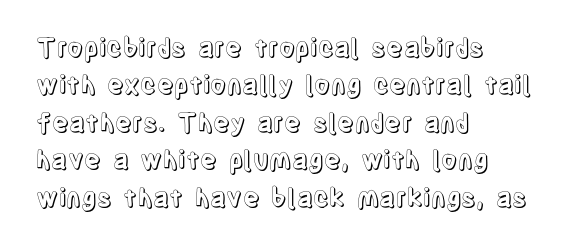
{"italic": "no", "underline": "no", "align": "left", "line_spacing": "normal", "line_spacing_ratio": 1.5, "letter_spacing": "normal", "letter_spacing_em": 0.0, "glyph_px": 25}
